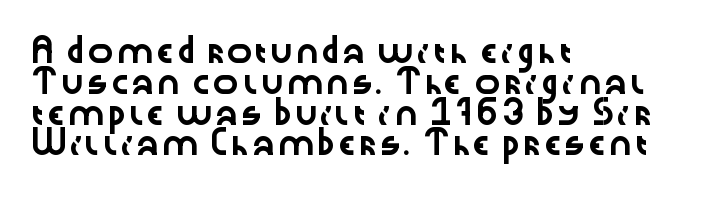
The image shows 22 px text type, upright; set left-aligned, normal line spacing (1.4x), normal letter spacing, not underlined.
